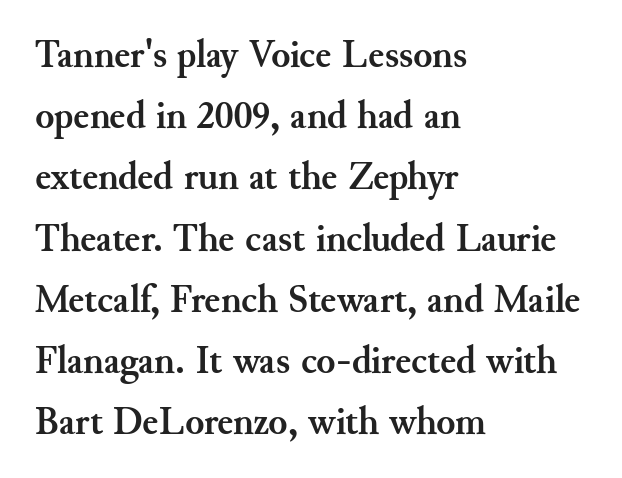
Q: Is the text bold? A: Yes.
Q: Is the text italic (slanted)? A: No, it is upright.
Q: Is the typeface a serif or a sans-serif typeface? A: Serif.
Q: Is the text underlined? A: No.
Q: How is the paragraph aligned? A: Left-aligned.
Q: Is the spacing between letters normal or unusually wide? A: Normal.
Q: Is the spacing between lines tight, normal or loose? A: Normal.
Q: Width (condensed, normal, or wide)? A: Normal.
Q: Stroke contrast? A: Medium.
Q: x-height? A: Small.
Q: Monospaced? A: No.
